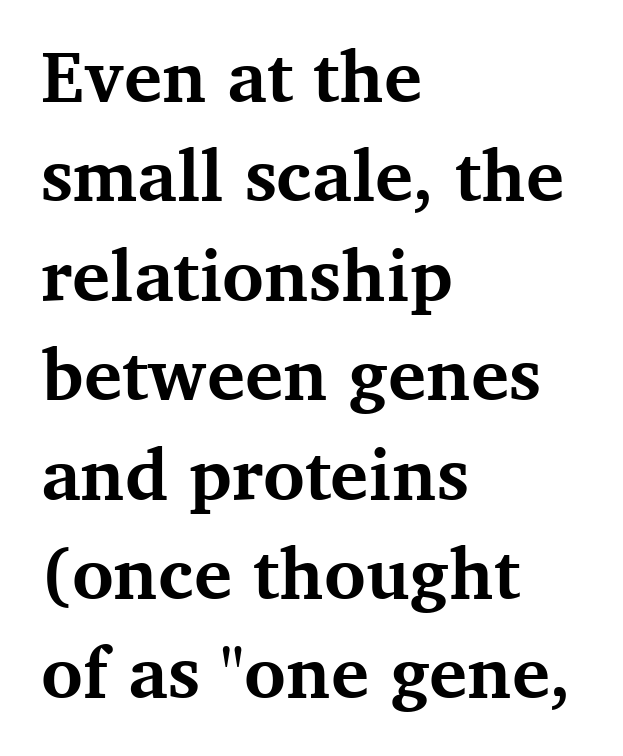
The baseline area is clear. Compared with typical paragraphs, the rows here are spaced about the same. These lines were composed using upright roman letters. I'd describe the lettering as bold — thick and assertive.
